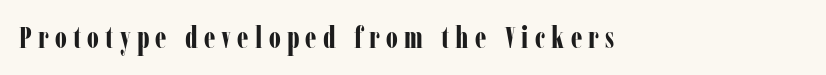
The image shows 30 px bold, condensed serif type, upright; set unusually wide letter spacing (+0.21 em), not underlined; low stroke contrast and a medium x-height.
